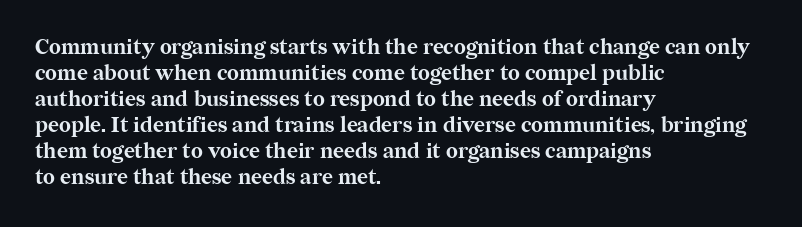
{"italic": "no", "bold": "yes", "underline": "no", "align": "left", "line_spacing_ratio": 1.24, "letter_spacing": "normal", "letter_spacing_em": 0.0, "glyph_px": 21}
